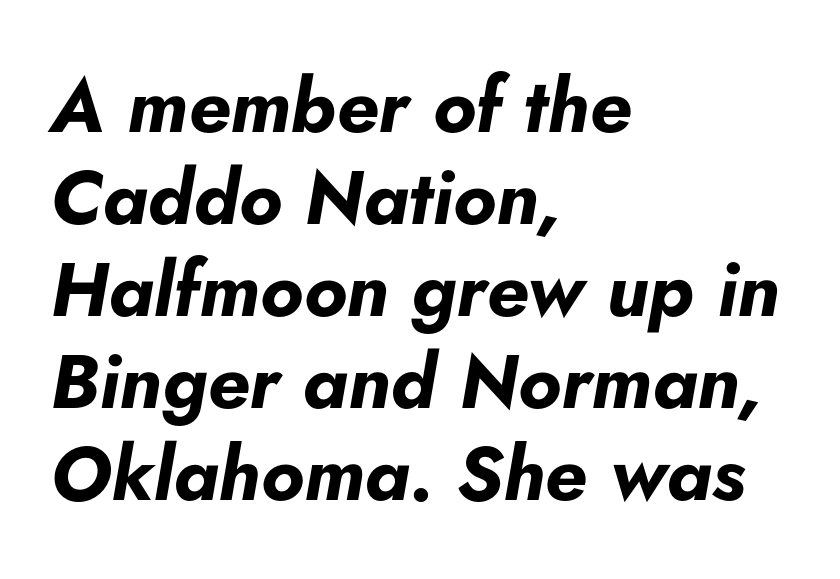
Q: Is the text bold? A: Yes.
Q: Is the text italic (slanted)? A: Yes, it leans right by about 5 degrees.
Q: Is the text underlined? A: No.
Q: How is the paragraph aligned? A: Left-aligned.
Q: Is the spacing between letters normal or unusually wide? A: Normal.
Q: Width (condensed, normal, or wide)? A: Normal.
Q: Stroke contrast? A: Low.
Q: x-height? A: Small.
Q: Monospaced? A: No.
